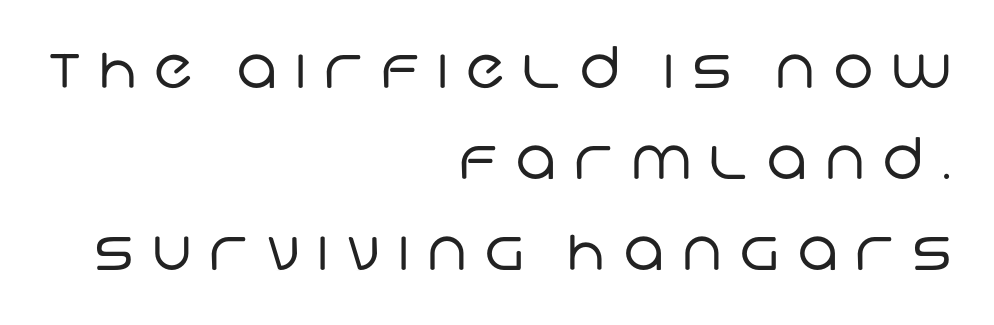
The image shows 57 px regular-weight sans-serif type; set right-aligned, normal line spacing (1.6x), unusually wide letter spacing (+0.31 em), not underlined; low stroke contrast and a large x-height.
